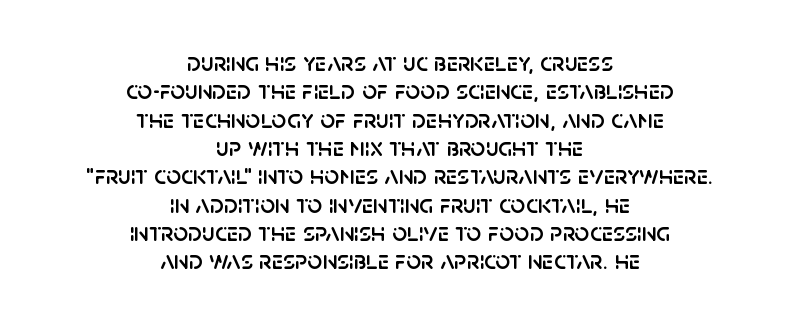
The image shows 26 px text type, upright; set centered, tight line spacing (1.09x), normal letter spacing, not underlined.
